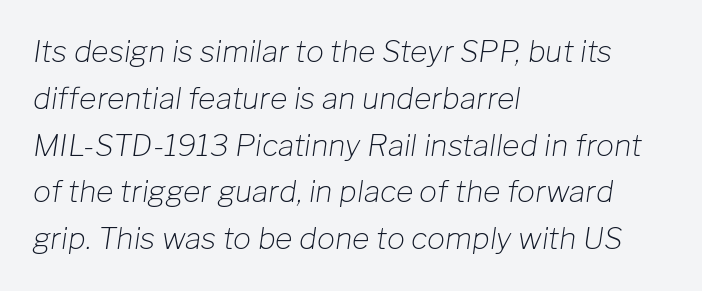
Notice how the passage keeps a crisp vertical edge on the left only. In terms of posture, this sample is oblique. The baseline area is clear. The letters look calm and open, with moderate or lighter stems. The leading is moderate, giving the passage an even texture.
